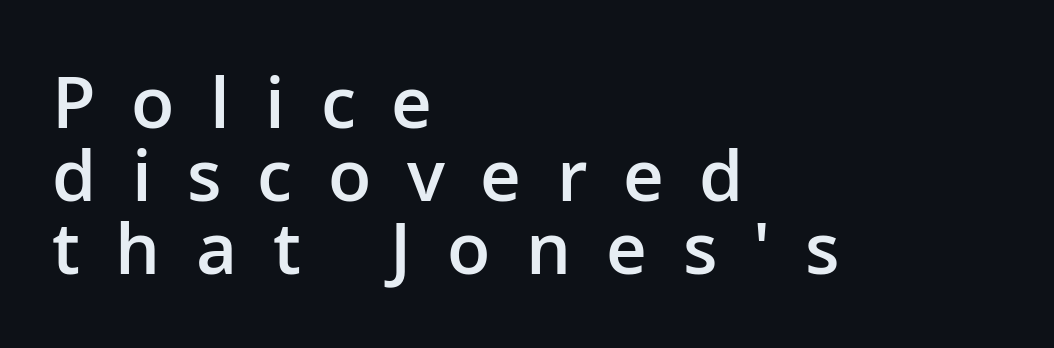
The image shows 71 px semibold sans-serif type, upright; set left-aligned, tight line spacing (1.03x), unusually wide letter spacing (+0.5 em), not underlined; low stroke contrast and a medium x-height.
